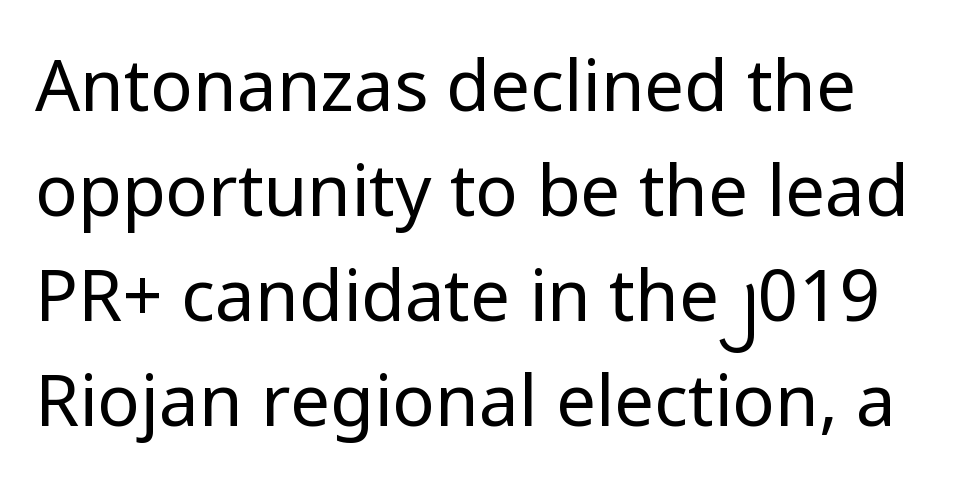
Do the letters lean? They stand straight. Each letter keeps its own natural width here, so spacing adapts to shape. The block of text has a typical density, with ordinary space between rows. Compared with a typical body face, this is equally light or lighter still. Underline: absent.
